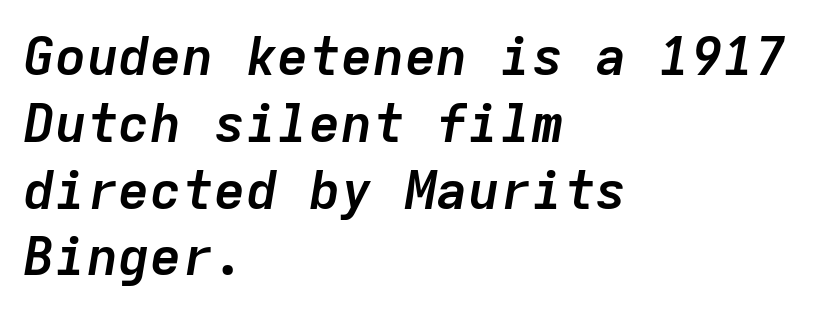
Q: Is the text bold? A: Yes.
Q: Is the text italic (slanted)? A: Yes, it leans right by about 9 degrees.
Q: Is the text underlined? A: No.
Q: How is the paragraph aligned? A: Left-aligned.
Q: Is the spacing between letters normal or unusually wide? A: Normal.
Q: Is the spacing between lines tight, normal or loose? A: Normal.
Q: Width (condensed, normal, or wide)? A: Normal.
Q: Stroke contrast? A: Low.
Q: x-height? A: Medium.
Q: Monospaced? A: Yes.
